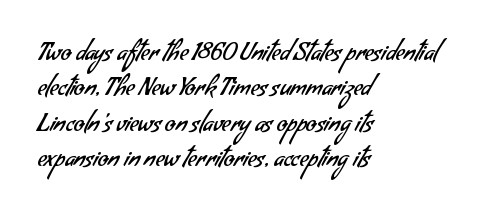
Q: Is the text bold? A: No.
Q: Is the text underlined? A: No.
Q: How is the paragraph aligned? A: Left-aligned.
Q: Is the spacing between letters normal or unusually wide? A: Normal.
Q: Is the spacing between lines tight, normal or loose? A: Normal.
